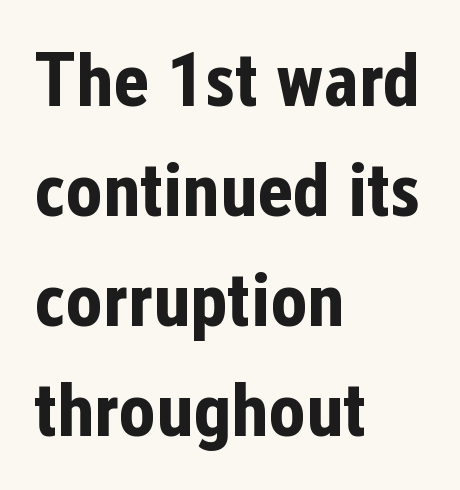
{"serif": "no", "italic": "no", "bold": "yes", "weight": "bold", "width": "condensed", "stroke_contrast": "low", "x_height": "medium", "monospaced": "no", "underline": "no", "align": "left", "line_spacing": "normal", "line_spacing_ratio": 1.43, "letter_spacing": "normal", "letter_spacing_em": 0.0, "glyph_px": 77}
